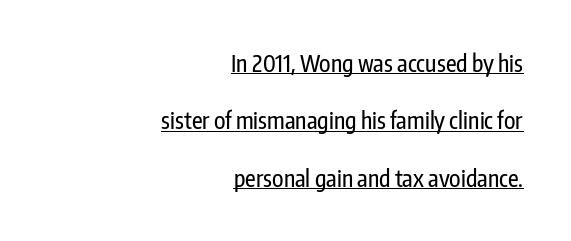
{"italic": "no", "underline": "yes", "align": "right", "line_spacing": "loose", "line_spacing_ratio": 2.5, "letter_spacing": "normal", "letter_spacing_em": 0.0, "glyph_px": 23}
